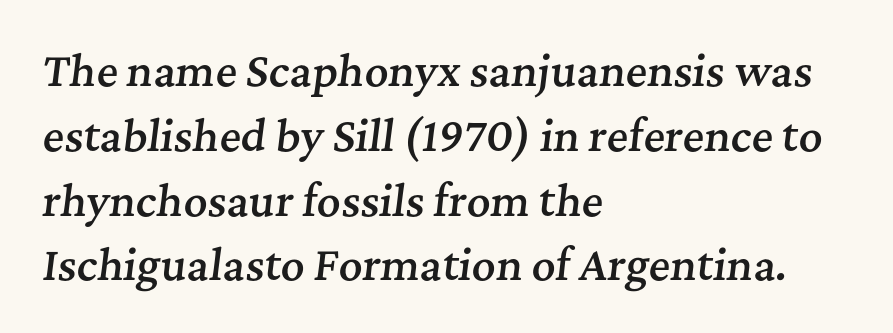
The specimen omits any rule beneath the text block's lines. Its strokes are somewhat broadened, the hallmark of semibold type. When letters slant like this, we call the style italic. Words appear dense and cohesive because spacing is normal.
